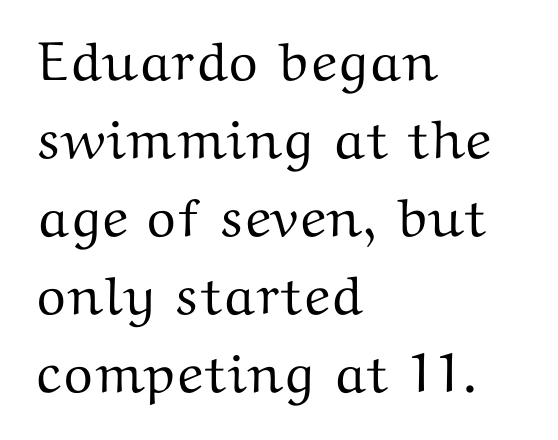
The image shows 55 px wide serif type, upright; set left-aligned, normal line spacing (1.42x), normal letter spacing, not underlined; medium stroke contrast and a medium x-height.
